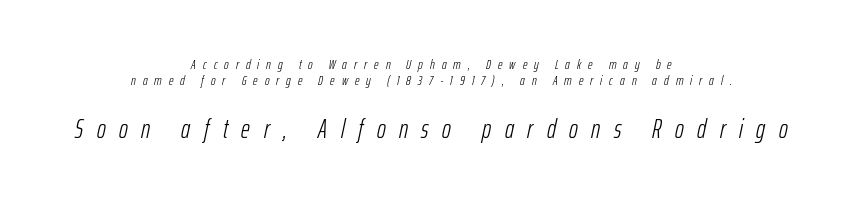
Each word looks stretched out because of the extra space between its letters. Of the two passages, the one underneath uses the larger point size. The rag falls on both sides of this text block equally. Decoration check: the copy has no underline.
